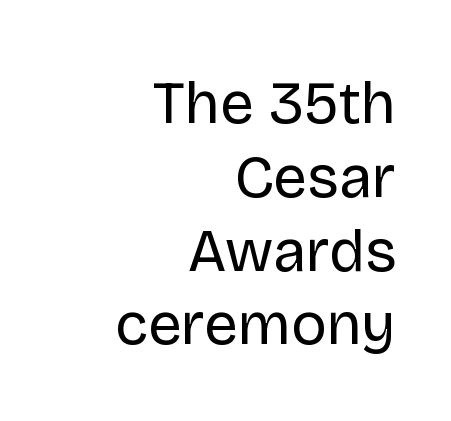
This sample uses a sans-serif face. Words float on clear page, feet unadorned. Does extra space separate the letters? No, they use regular spacing. Summary of weight: not heavy and not bold. The paragraph has a hard right edge and a soft left edge. A roman cut, with each character standing at attention.
